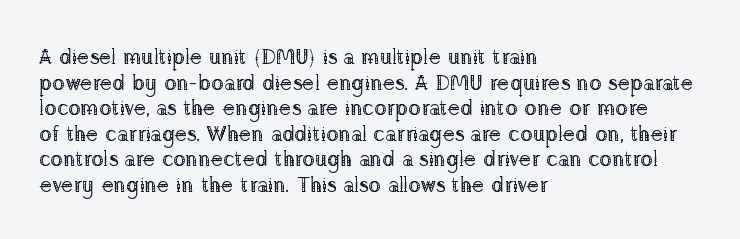
Q: Is the text bold? A: No.
Q: Is the text italic (slanted)? A: No, it is upright.
Q: Is the text underlined? A: No.
Q: How is the paragraph aligned? A: Left-aligned.
Q: Is the spacing between letters normal or unusually wide? A: Normal.
